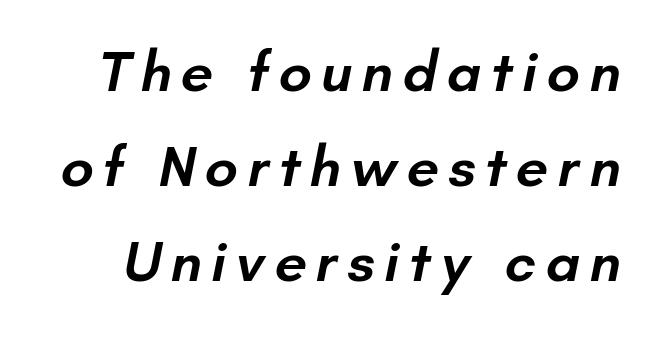
{"serif": "no", "bold": "semi", "weight": "semibold", "width": "normal", "stroke_contrast": "low", "x_height": "small", "monospaced": "no", "underline": "no", "line_spacing": "normal", "line_spacing_ratio": 1.64, "glyph_px": 58}
